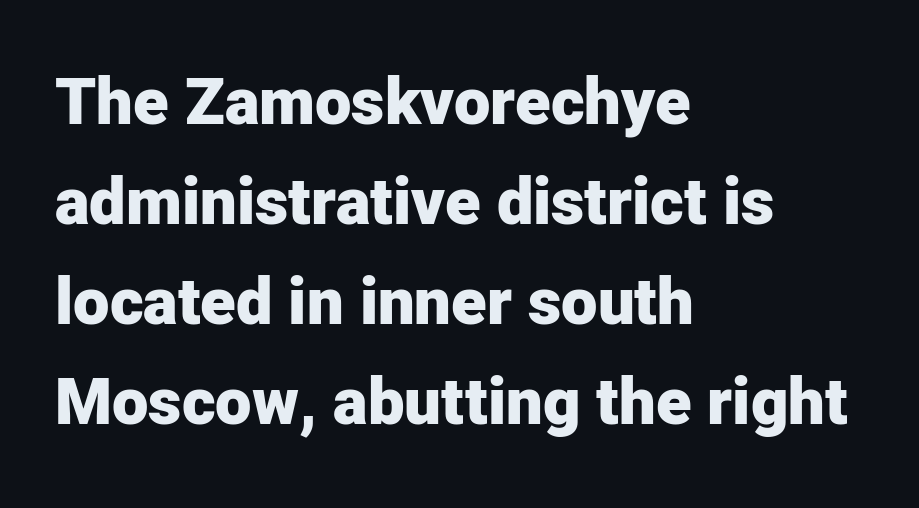
{"serif": "no", "italic": "no", "bold": "yes", "weight": "heavy", "width": "normal", "stroke_contrast": "low", "x_height": "medium", "monospaced": "no", "underline": "no", "align": "left", "line_spacing": "normal", "line_spacing_ratio": 1.54, "letter_spacing": "normal", "letter_spacing_em": 0.0, "glyph_px": 65}
